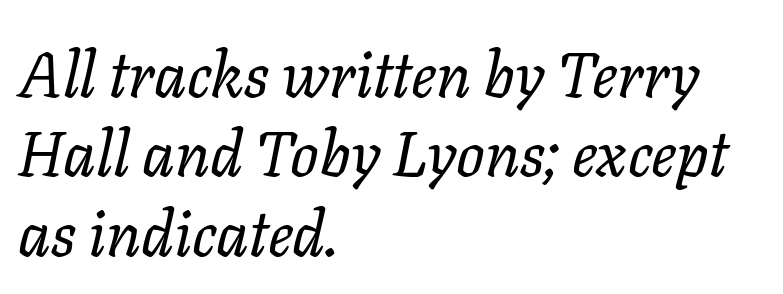
{"italic": "yes", "lean": "right", "slant_degrees": 11, "bold": "no", "weight": "regular", "width": "normal", "stroke_contrast": "low", "x_height": "medium", "monospaced": "no", "underline": "no", "align": "left", "line_spacing": "normal", "line_spacing_ratio": 1.26, "letter_spacing": "normal", "letter_spacing_em": 0.0, "glyph_px": 63}
